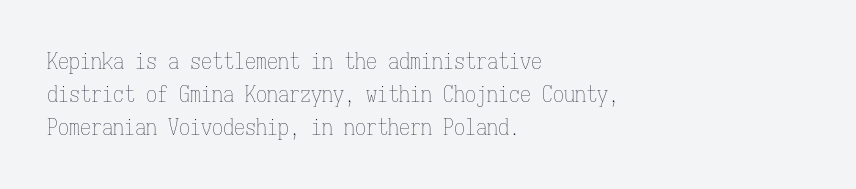
Q: Is the text bold? A: No.
Q: Is the text italic (slanted)? A: No, it is upright.
Q: Is the text underlined? A: No.
Q: How is the paragraph aligned? A: Left-aligned.
Q: Is the spacing between letters normal or unusually wide? A: Normal.
Q: Is the spacing between lines tight, normal or loose? A: Normal.
